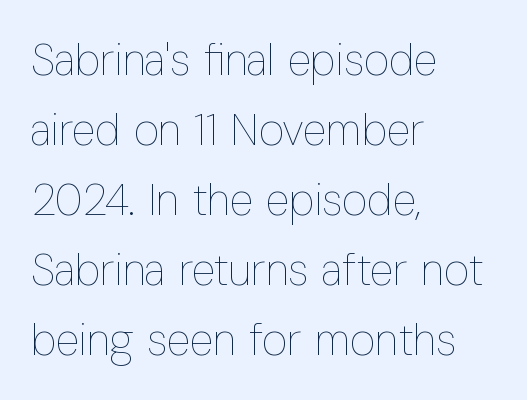
Think of a printed novel: that variable character pitch is what you see here. The lettering holds an erect, upright posture throughout. Is the block centered? No — it sits flush against the left margin. This reads as an unemphasized weight, regular at the heaviest. Notice how descenders clear the ascenders below comfortably — that's standard leading. The passage shown is not underscored anywhere.
